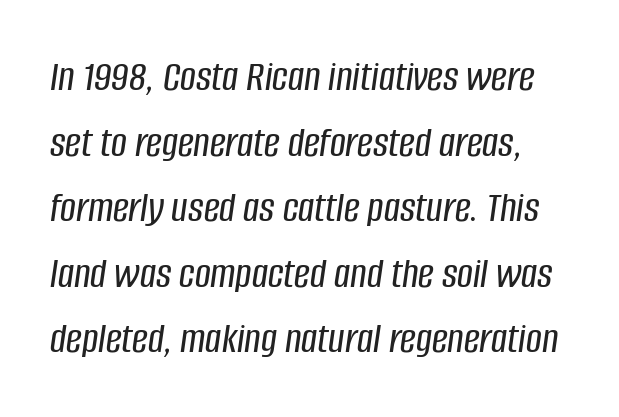
The image shows 44 px condensed type, italic (leaning right); set normal line spacing (1.49x), normal letter spacing, not underlined; low stroke contrast and a large x-height.
